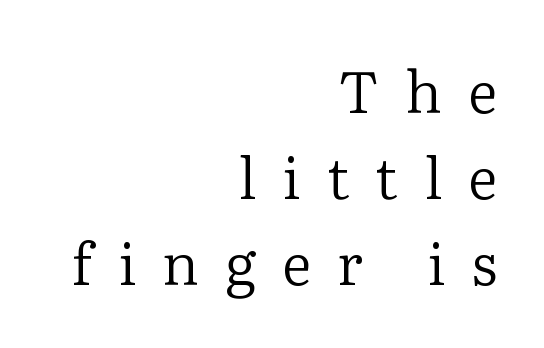
Italic? Not at all — the glyphs are vertical. Think of a printed novel: that variable character pitch is what you see here. Is the block centered? No — it sits flush against the right margin. Old-style or modern, the face here clearly has serifs. Horizontal bands of white between lines are of average thickness.
